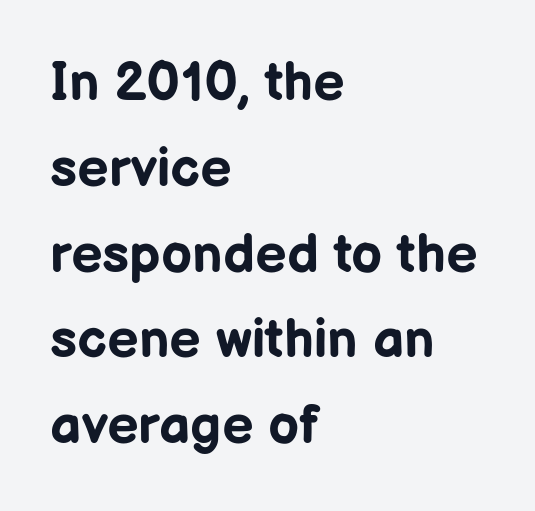
The image shows 55 px bold sans-serif type, upright; set left-aligned, normal line spacing (1.56x), normal letter spacing, not underlined; low stroke contrast and a medium x-height.
